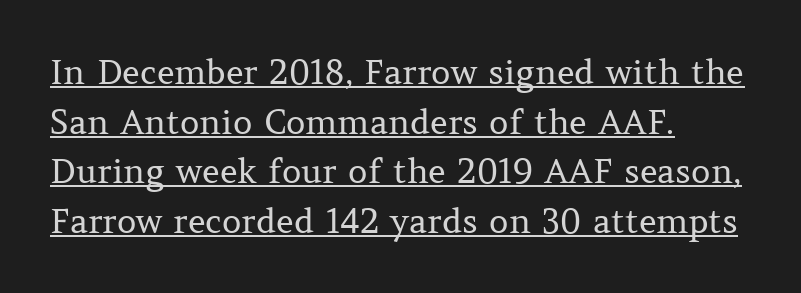
{"serif": "yes", "italic": "no", "bold": "no", "weight": "regular", "width": "normal", "stroke_contrast": "medium", "x_height": "medium", "monospaced": "no", "underline": "yes", "align": "left", "line_spacing": "normal", "line_spacing_ratio": 1.46, "letter_spacing": "normal", "letter_spacing_em": 0.0, "glyph_px": 34}
